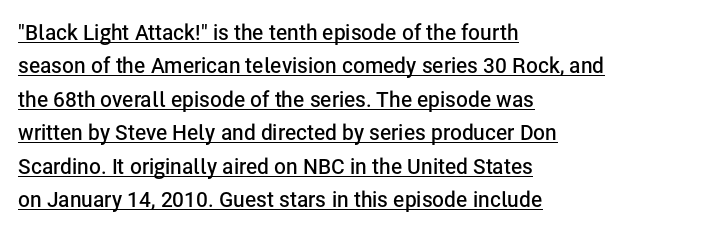
There is no visible air inserted between adjacent glyphs. The rows are spaced the way most documents space them. The compositor pushed each line to the left boundary. Decoration check: the copy is underlined. Firm but not heavy-handed strokes: this text is semibold.
